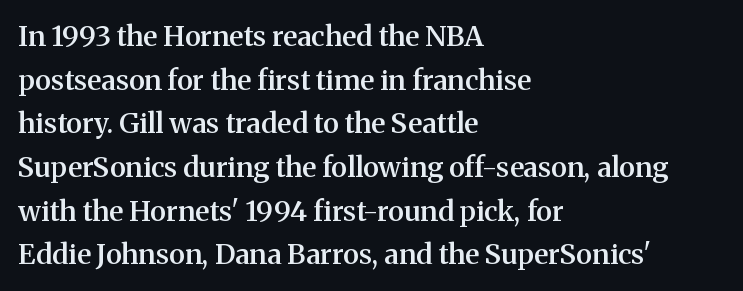
{"serif": "yes", "italic": "no", "bold": "semi", "weight": "semibold", "width": "normal", "stroke_contrast": "medium", "x_height": "medium", "monospaced": "no", "underline": "no", "align": "left", "line_spacing": "normal", "line_spacing_ratio": 1.56, "letter_spacing": "normal", "letter_spacing_em": 0.0, "glyph_px": 28}
